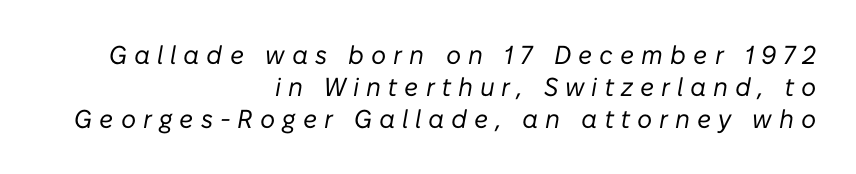
The image shows 26 px text type, italic (leaning right); set right-aligned, line spacing 1.24x, unusually wide letter spacing (+0.27 em), not underlined.
